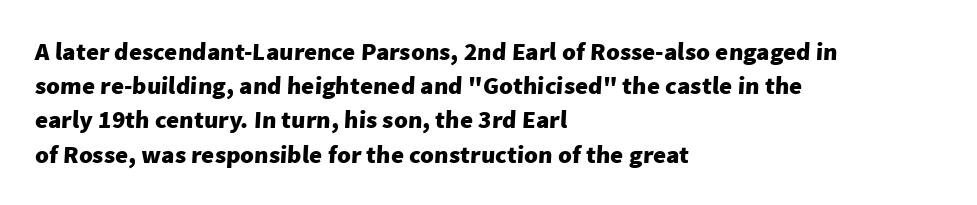
{"bold": "yes", "underline": "no", "align": "left", "line_spacing": "normal", "line_spacing_ratio": 1.37, "letter_spacing": "normal", "letter_spacing_em": 0.0, "glyph_px": 25}
